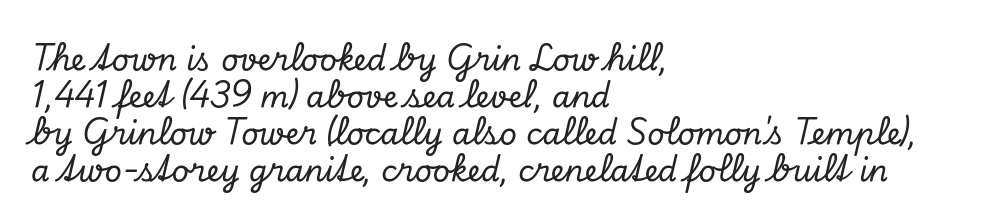
These lines stack with their left ends in a neat column. This is serif lettering, the kind often seen in printed books. You could call the tracking neutral — neither tight nor loose. Style check: oblique. The space beneath each line is pristine and unruled.
